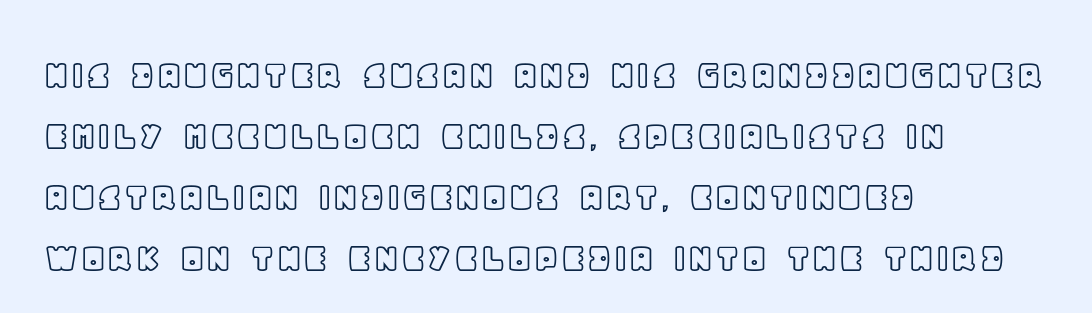
The image shows 43 px text type, upright; set left-aligned, normal line spacing (1.42x), normal letter spacing, not underlined; a large x-height.
